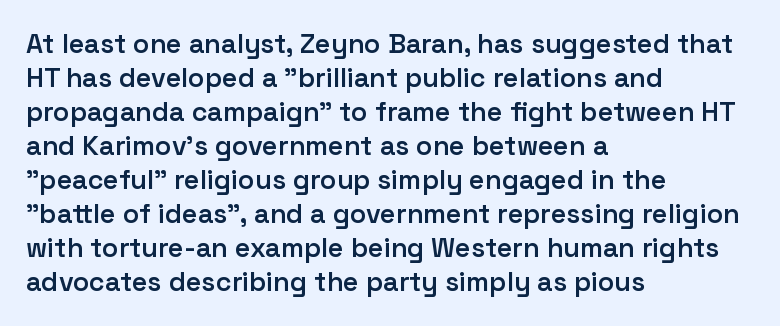
{"italic": "no", "bold": "semi", "underline": "no", "align": "left", "line_spacing": "normal", "line_spacing_ratio": 1.26, "letter_spacing": "normal", "letter_spacing_em": 0.0, "glyph_px": 27}
